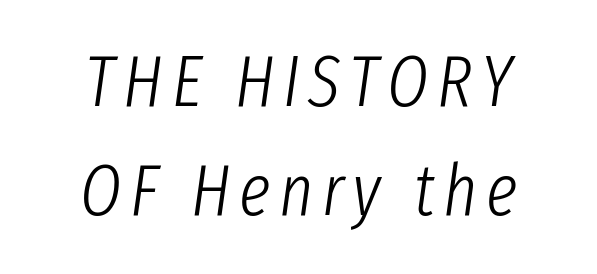
Q: Is the text bold? A: No.
Q: Is the text italic (slanted)? A: Yes, it leans right by about 8 degrees.
Q: Is the text underlined? A: No.
Q: How is the paragraph aligned? A: Centered.
Q: Is the spacing between lines tight, normal or loose? A: Normal.
Q: Width (condensed, normal, or wide)? A: Condensed.
Q: Stroke contrast? A: Low.
Q: x-height? A: Medium.
Q: Monospaced? A: No.
